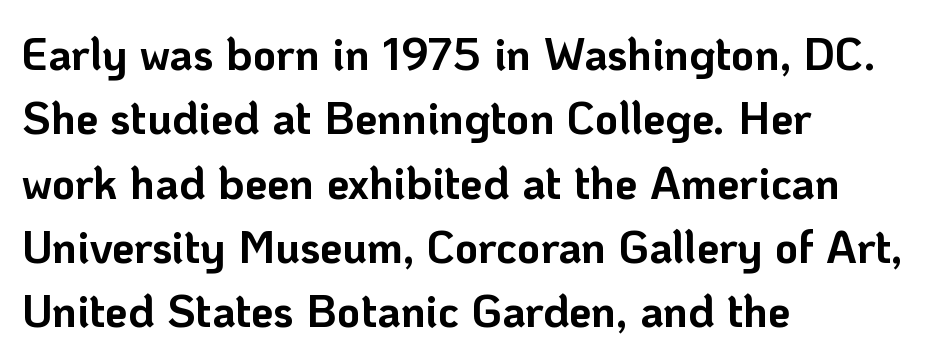
The image shows 45 px bold sans-serif type, upright; set left-aligned, normal line spacing (1.43x), normal letter spacing, not underlined; low stroke contrast and a medium x-height.
